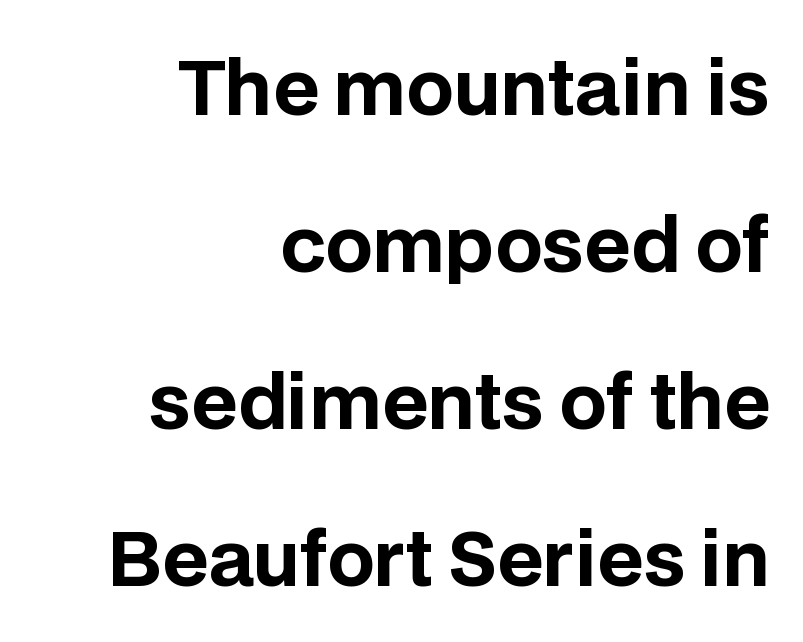
{"serif": "no", "italic": "no", "bold": "yes", "weight": "bold", "width": "normal", "stroke_contrast": "low", "x_height": "large", "monospaced": "no", "underline": "no", "align": "right", "line_spacing": "loose", "line_spacing_ratio": 2.12, "letter_spacing": "normal", "letter_spacing_em": 0.0, "glyph_px": 74}
